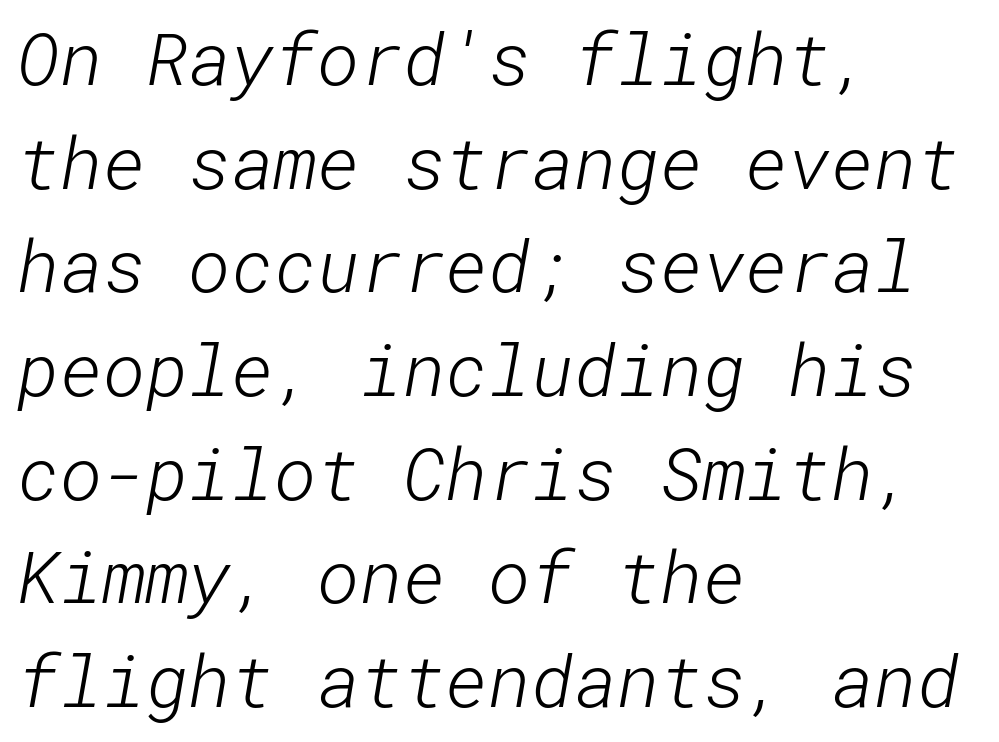
{"serif": "no", "bold": "no", "weight": "light", "width": "normal", "stroke_contrast": "low", "x_height": "medium", "underline": "no", "align": "left", "line_spacing": "normal", "line_spacing_ratio": 1.42, "letter_spacing": "normal", "letter_spacing_em": 0.0, "glyph_px": 73}
